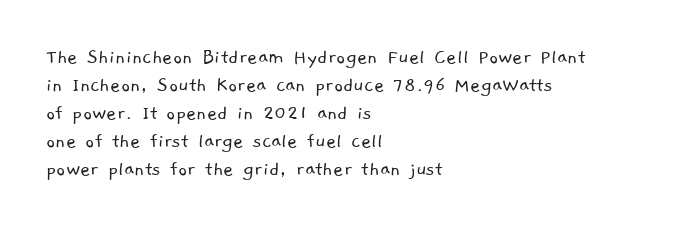
Standard letterfit; no display-style spreading of the glyphs. The leading is moderate, giving the passage an even texture. Rule under the text: the space is simply empty. Alignment: flush left. Weight class: somewhere from thin through regular.
